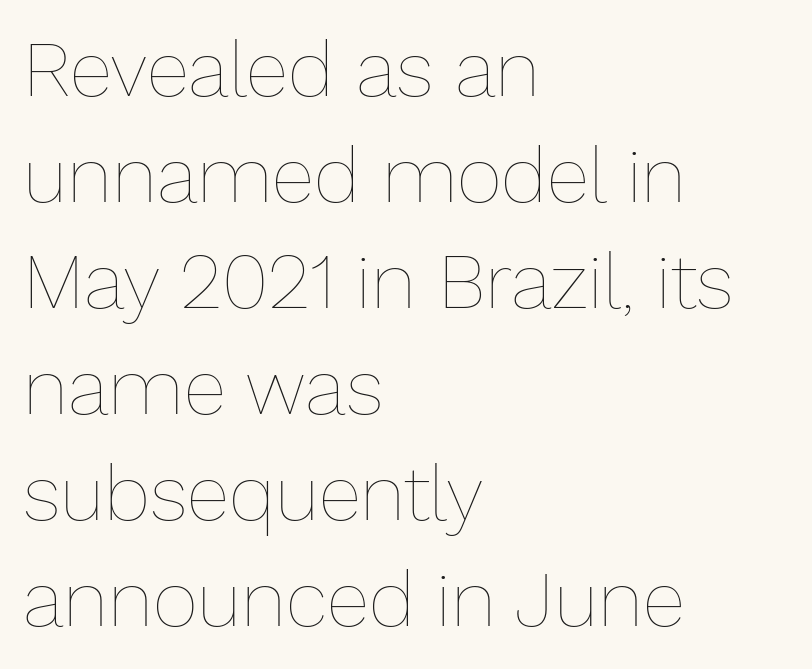
Q: Is the text bold? A: No.
Q: Is the text italic (slanted)? A: No, it is upright.
Q: Is the text underlined? A: No.
Q: How is the paragraph aligned? A: Left-aligned.
Q: Is the spacing between letters normal or unusually wide? A: Normal.
Q: Is the spacing between lines tight, normal or loose? A: Normal.
Q: Width (condensed, normal, or wide)? A: Normal.
Q: Stroke contrast? A: Low.
Q: x-height? A: Medium.
Q: Monospaced? A: No.
